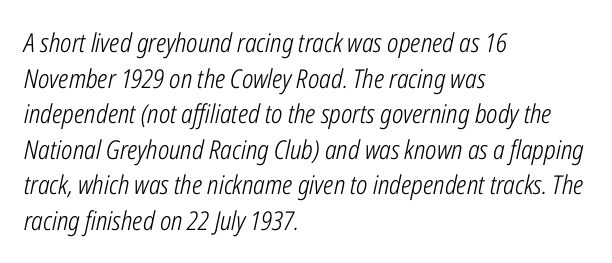
Does the leading feel generous? No, just average. Short note: letters normally spaced. The face looks like a standard text weight, possibly lighter. Short and long lines alike share a common starting point at left. A bare baseline throughout the passage.
